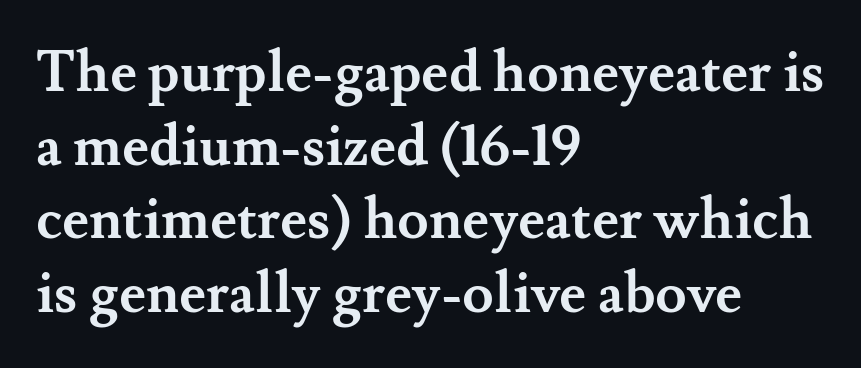
The rendering uses natural spacing where letterforms have individual widths. A typesetter would label this face a serif. Emphasis by weight is at full strength: bold. Quick note: underline off. The setting favours the left margin, as ordinary paragraphs usually do.
